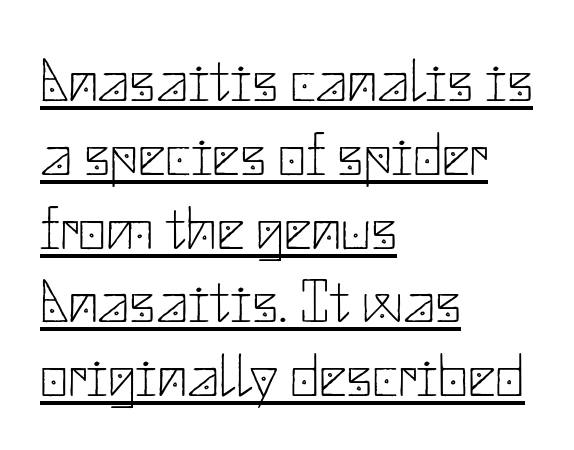
Which margin do the lines hug? The left one — the right edge is uneven. Typographically, this falls in the sans-serif category. Honestly, the letter spacing is just normal — you wouldn't notice it. In terms of posture, this sample is upright. No chunkiness to these letters — they're not bold. Does a line run under the words? Yes, clearly.
